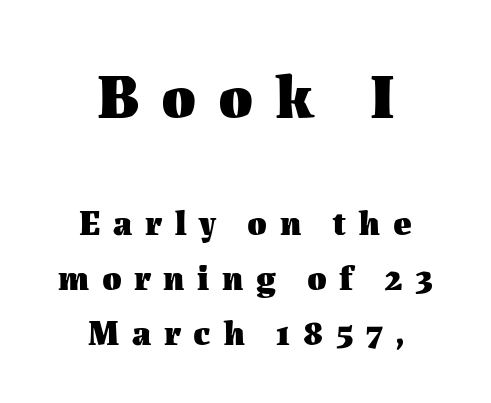
{"italic": "no", "bold": "yes", "weight": "heavy", "width": "normal", "stroke_contrast": "medium", "x_height": "medium", "monospaced": "no", "underline": "no", "align": "center", "line_spacing": "normal", "line_spacing_ratio": 1.57, "letter_spacing": "wide", "letter_spacing_em": 0.36, "larger_block": "first", "size_ratio": 1.77, "glyph_px": 62}
